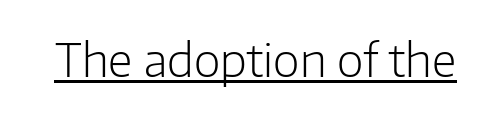
The image shows 46 px light sans-serif type, upright; set normal letter spacing, underlined; low stroke contrast and a medium x-height.
